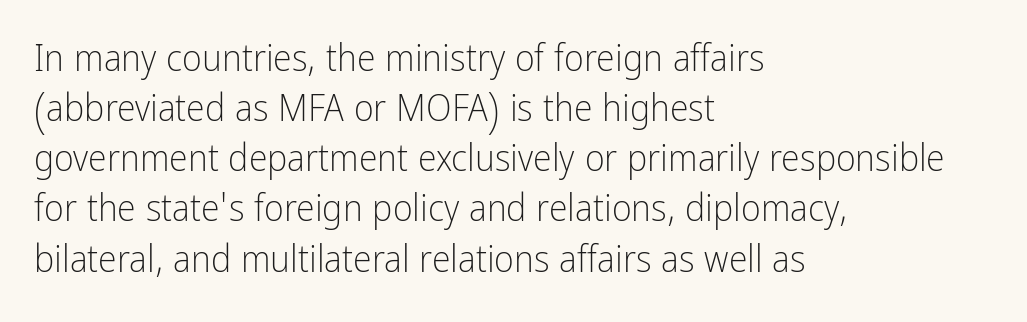
The image shows 38 px light, condensed sans-serif type, upright; set left-aligned, normal line spacing (1.32x), normal letter spacing, not underlined; low stroke contrast and a medium x-height.
